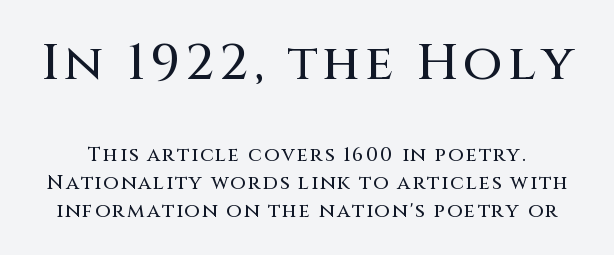
Honestly, the row spacing looks completely unremarkable. Regarding serifs, this sample does without them. The rendering uses natural spacing where letterforms have individual widths. In this sample the first text group is rendered at the bigger scale.
